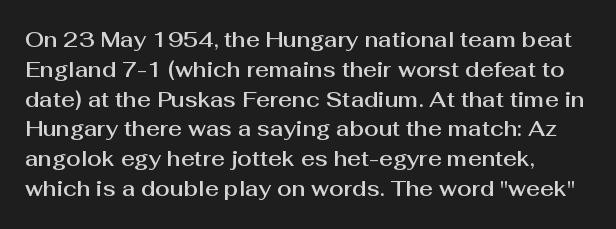
Q: Is the text italic (slanted)? A: No, it is upright.
Q: Is the text underlined? A: No.
Q: Is the spacing between letters normal or unusually wide? A: Normal.
Q: Is the spacing between lines tight, normal or loose? A: Normal.
